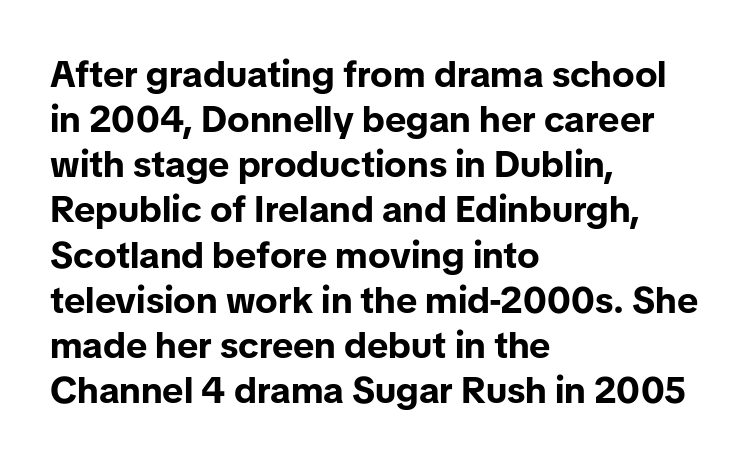
Q: Is the text bold? A: Yes.
Q: Is the text italic (slanted)? A: No, it is upright.
Q: Is the typeface a serif or a sans-serif typeface? A: Sans-serif.
Q: Is the text underlined? A: No.
Q: How is the paragraph aligned? A: Left-aligned.
Q: Is the spacing between letters normal or unusually wide? A: Normal.
Q: Width (condensed, normal, or wide)? A: Normal.
Q: Stroke contrast? A: Low.
Q: x-height? A: Medium.
Q: Monospaced? A: No.
